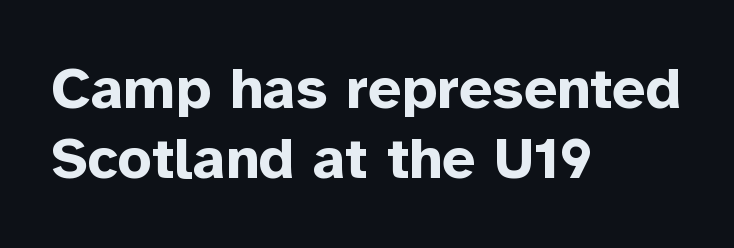
If you drew a ruler down the left edge, every line would touch it. Thick stems and heavy bowls — unmistakably bold. Only glyphs here, with clear space below each row. The letters advance in unequal steps, a hallmark of proportional type. Do the letters lean? They stand straight. Tracking value appears to be zero — textbook default spacing.
